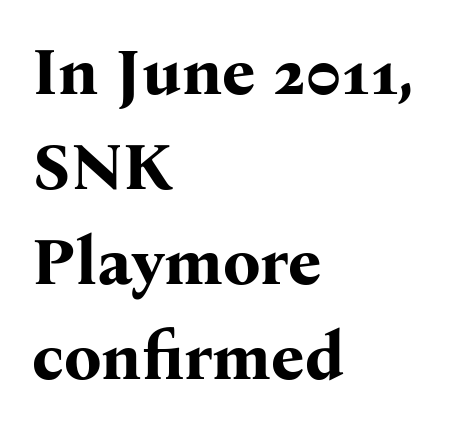
The image shows 66 px bold serif type, upright; set left-aligned, normal line spacing (1.44x), normal letter spacing, not underlined; medium stroke contrast and a medium x-height.
